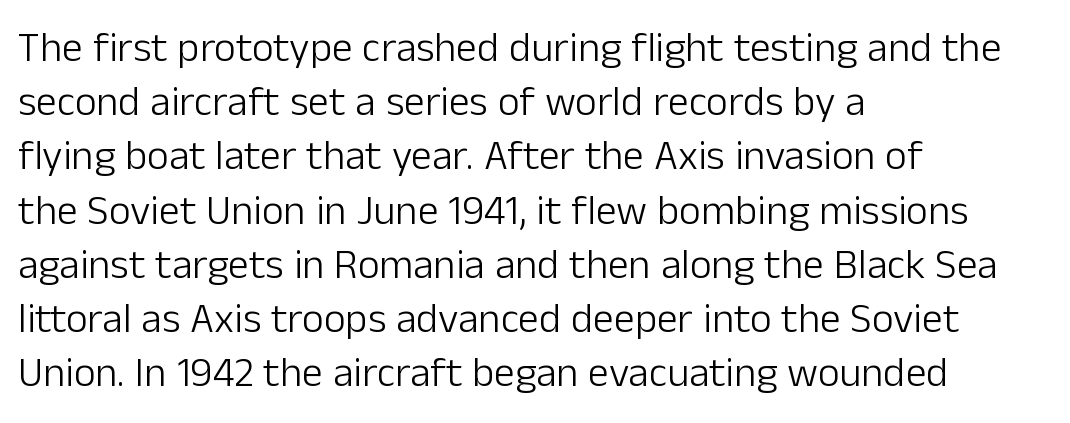
Q: Is the text bold? A: No.
Q: Is the text italic (slanted)? A: No, it is upright.
Q: Is the typeface a serif or a sans-serif typeface? A: Sans-serif.
Q: Is the text underlined? A: No.
Q: How is the paragraph aligned? A: Left-aligned.
Q: Is the spacing between letters normal or unusually wide? A: Normal.
Q: Is the spacing between lines tight, normal or loose? A: Normal.
Q: Width (condensed, normal, or wide)? A: Normal.
Q: Stroke contrast? A: Low.
Q: x-height? A: Medium.
Q: Monospaced? A: No.
